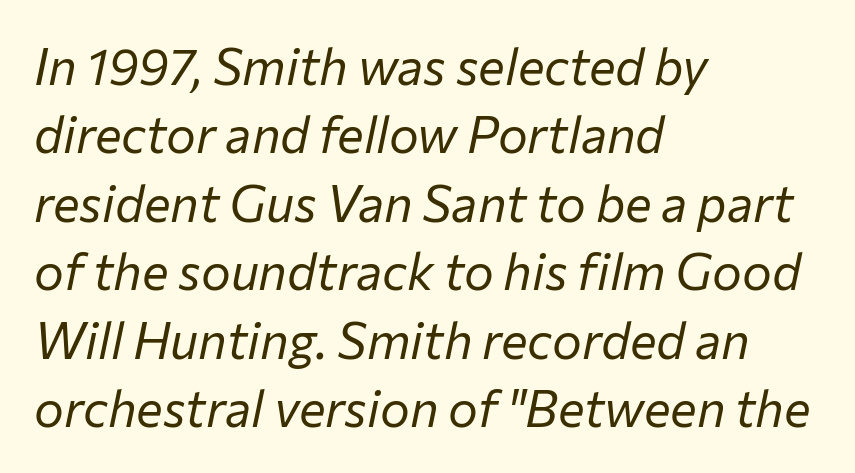
Q: Is the text bold? A: No.
Q: Is the text italic (slanted)? A: Yes, it leans right by about 12 degrees.
Q: Is the text underlined? A: No.
Q: How is the paragraph aligned? A: Left-aligned.
Q: Is the spacing between letters normal or unusually wide? A: Normal.
Q: Is the spacing between lines tight, normal or loose? A: Normal.
Q: Width (condensed, normal, or wide)? A: Normal.
Q: Stroke contrast? A: Low.
Q: x-height? A: Medium.
Q: Monospaced? A: No.
